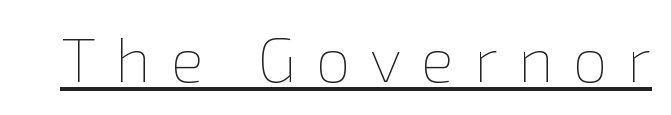
{"italic": "no", "bold": "no", "weight": "thin", "width": "normal", "stroke_contrast": "low", "x_height": "medium", "monospaced": "no", "underline": "yes", "letter_spacing": "wide", "letter_spacing_em": 0.32, "glyph_px": 62}
